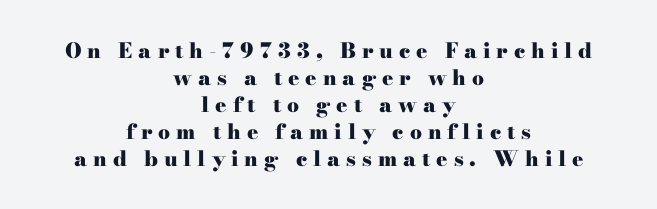
The rendering inserts visible extra space after every character. Summary of weight: heavy, a full bold. This sample is center-justified, so both line endings float freely. Students, observe: this is what conventionally led text looks like. Ascenders rise straight up at ninety degrees. A bare baseline throughout the passage.
